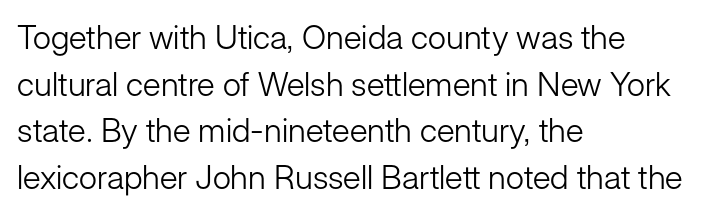
{"serif": "no", "italic": "no", "bold": "no", "weight": "light", "width": "normal", "stroke_contrast": "low", "x_height": "medium", "monospaced": "no", "underline": "no", "align": "left", "line_spacing": "normal", "line_spacing_ratio": 1.41, "letter_spacing": "normal", "letter_spacing_em": 0.0, "glyph_px": 33}
